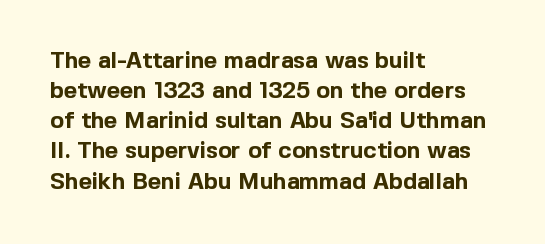
Does extra space separate the letters? No, they use regular spacing. The passage is arranged the way most books set body copy — flush left. Successive baselines arrive at the customary interval. Posture: upright roman. Is the type bold? Yes — the strokes are clearly thick and heavy.
